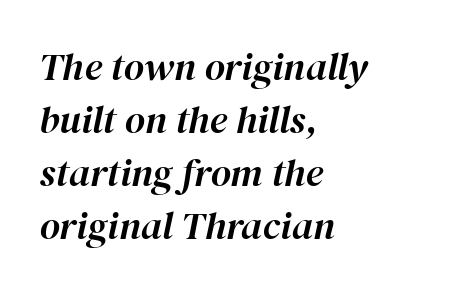
{"italic": "yes", "lean": "right", "slant_degrees": 12, "width": "normal", "stroke_contrast": "high", "x_height": "medium", "monospaced": "no", "underline": "no", "align": "left", "line_spacing": "normal", "line_spacing_ratio": 1.36, "letter_spacing": "normal", "letter_spacing_em": 0.0, "glyph_px": 39}
